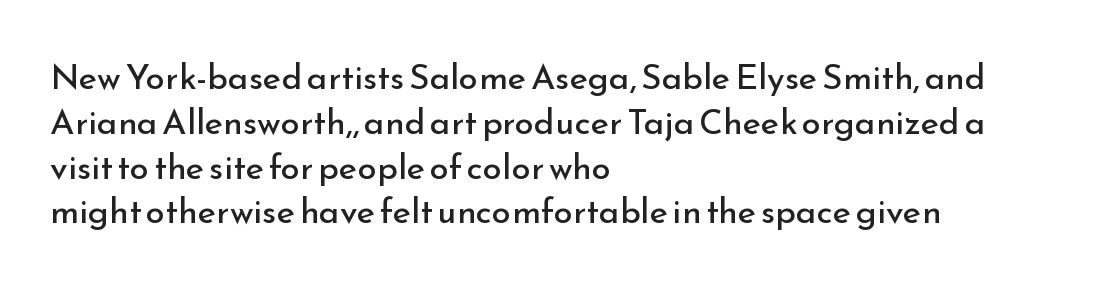
This block has exactly the height ordinary leading produces. Letters rest on an invisible, unmarked baseline. Letterform terminals end flat and unadorned throughout the passage. Nobody touched the tracking dial on this one. Unbolded letterforms with no extra heft. All the whitespace from short lines collects on the right.
